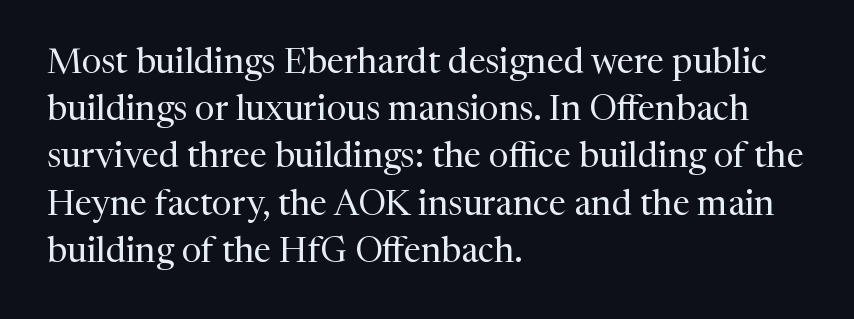
The cut favours lightness, reaching ordinary text weight at its darkest. The string is rendered with underlining switched off. Regarding leading, the lines here are spaced in the standard way. The specimen reads as upright at a glance. A typesetter would call this proportional, since set widths differ per character. The typesetter chose a ragged-right arrangement here.
